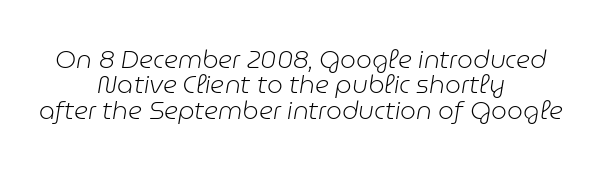
Notice how the passage keeps no hard edge, just a central spine. Students, note that the glyphs here touch the page at normal intervals. Heft: none added — not bold. Baseline-to-baseline distance is barely more than the letter height.
